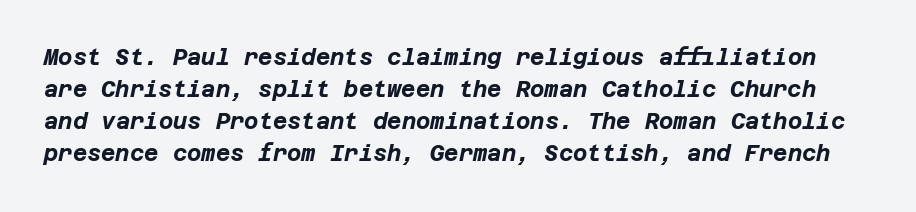
A typesetter would mark this as italic. This is heavy type, rendered in bold. Words appear dense and cohesive because spacing is normal. Horizontal bands of white between lines are of average thickness. The space beneath each line is pristine and unruled.
